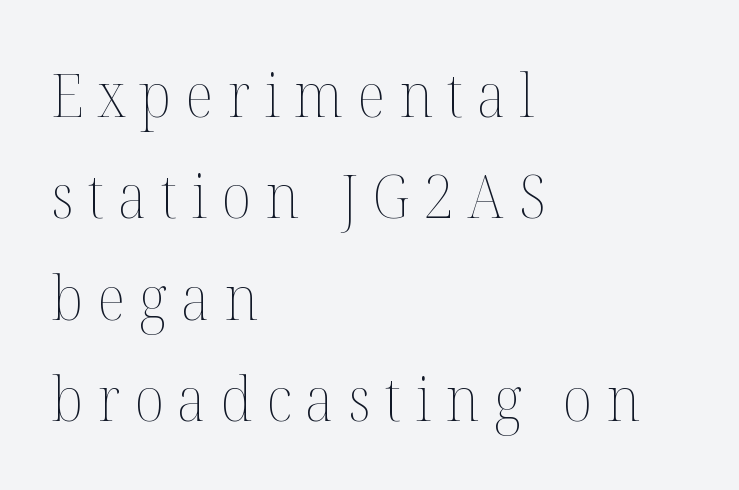
{"italic": "no", "bold": "no", "weight": "thin", "width": "normal", "stroke_contrast": "medium", "x_height": "medium", "monospaced": "no", "underline": "no", "align": "left", "line_spacing": "normal", "line_spacing_ratio": 1.66, "letter_spacing": "wide", "letter_spacing_em": 0.23, "glyph_px": 61}
